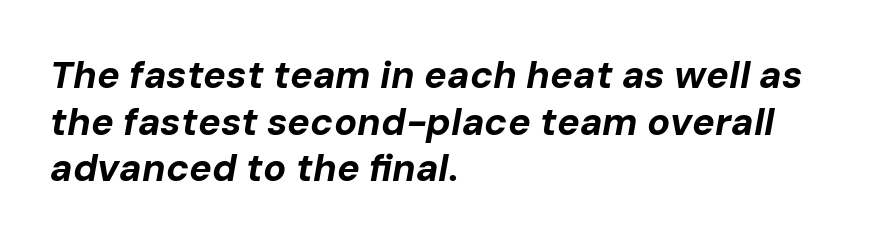
Compared with a centered layout, this one pins lines to the left instead. Characters follow at the spacing the type designer built in. Bare-footed words on every line. In terms of posture, this sample is oblique. Spacing verdict: proportional, widths tailored to each character. Every letter is thick-stroked: bold, no question.
